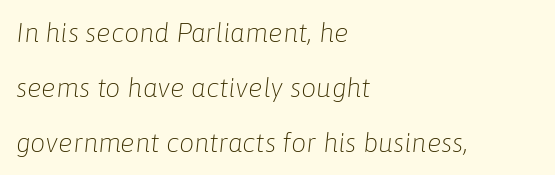
The image shows 27 px text type, italic (leaning right); set left-aligned, loose line spacing (2.04x), normal letter spacing, not underlined.
